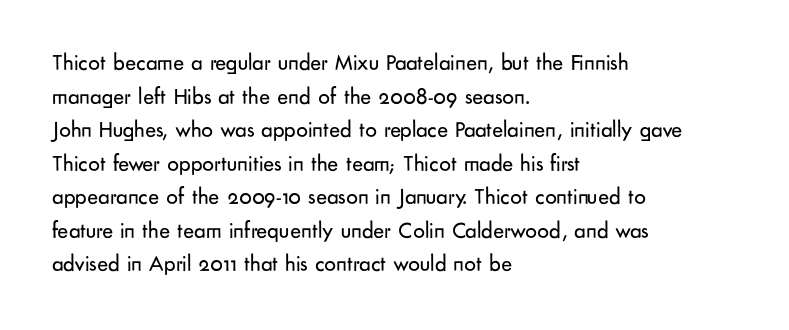
The image shows 23 px text type, upright; set left-aligned, normal line spacing (1.46x), normal letter spacing, not underlined.
